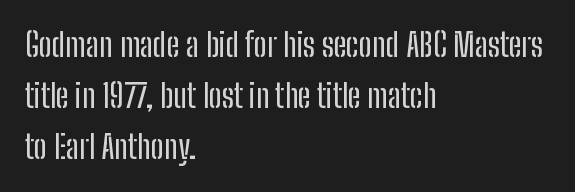
{"serif": "no", "italic": "no", "width": "condensed", "stroke_contrast": "low", "x_height": "medium", "monospaced": "no", "underline": "no", "align": "left", "line_spacing": "normal", "line_spacing_ratio": 1.6, "letter_spacing": "normal", "letter_spacing_em": 0.0, "glyph_px": 32}
